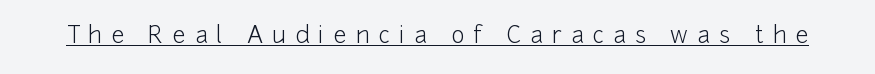
{"italic": "no", "bold": "no", "underline": "yes", "letter_spacing": "wide", "letter_spacing_em": 0.4, "glyph_px": 23}
